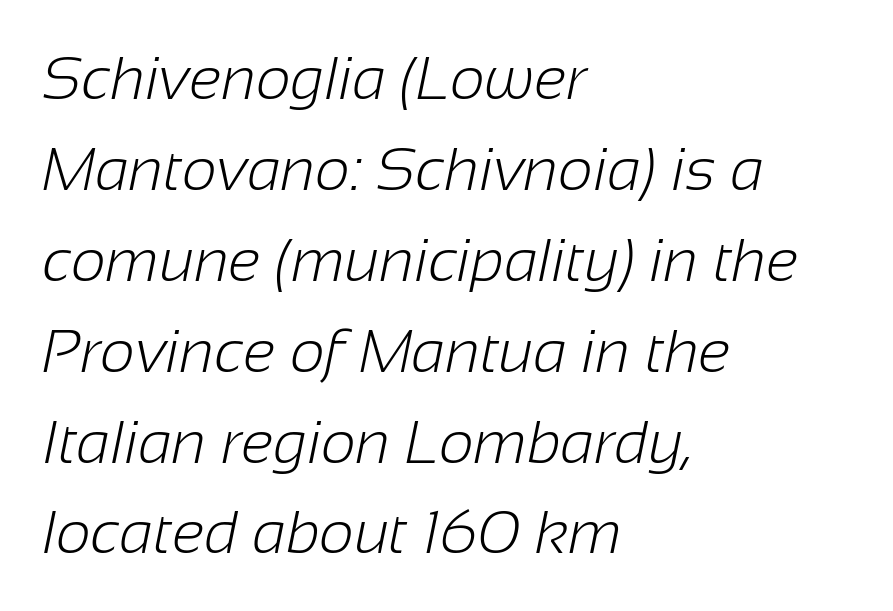
Q: Is the text bold? A: No.
Q: Is the typeface a serif or a sans-serif typeface? A: Sans-serif.
Q: Is the text underlined? A: No.
Q: How is the paragraph aligned? A: Left-aligned.
Q: Is the spacing between letters normal or unusually wide? A: Normal.
Q: Is the spacing between lines tight, normal or loose? A: Normal.
Q: Width (condensed, normal, or wide)? A: Normal.
Q: Stroke contrast? A: Low.
Q: x-height? A: Medium.
Q: Monospaced? A: No.
